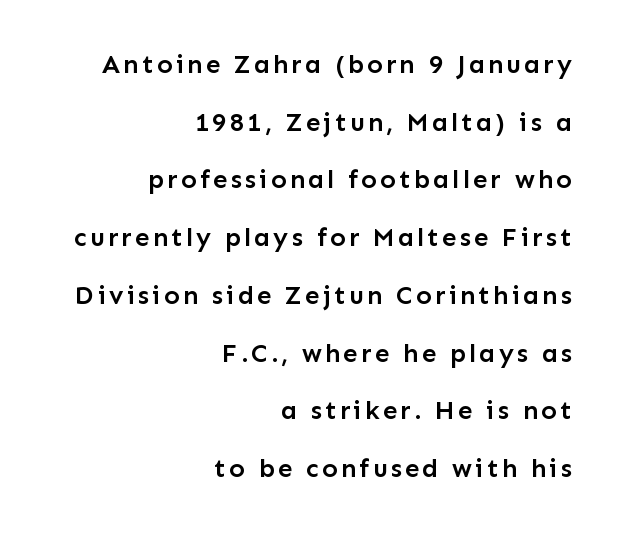
{"italic": "no", "bold": "semi", "underline": "no", "align": "right", "line_spacing": "loose", "line_spacing_ratio": 2.22, "glyph_px": 26}
